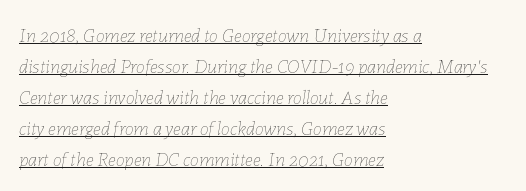
{"italic": "yes", "lean": "right", "slant_degrees": 7, "bold": "no", "underline": "yes", "align": "left", "line_spacing": "normal", "line_spacing_ratio": 1.55, "letter_spacing": "normal", "letter_spacing_em": 0.0, "glyph_px": 20}
